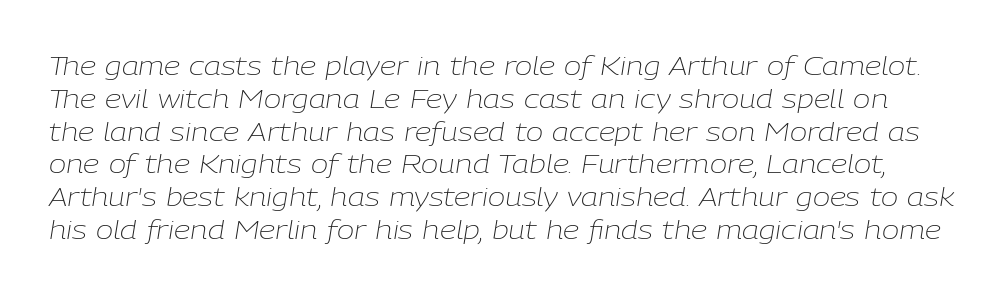
Characters follow at the spacing the type designer built in. Emphasis-style slanted type is in use. Each new line begins a customary step beneath the previous one. Letters rest on an invisible, unmarked baseline.
